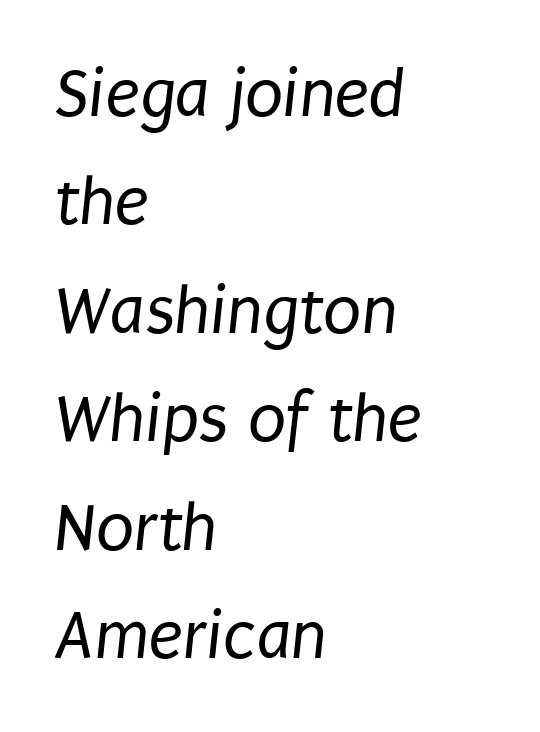
{"serif": "no", "bold": "no", "weight": "regular", "width": "condensed", "stroke_contrast": "low", "x_height": "large", "monospaced": "no", "underline": "no", "align": "left", "line_spacing": "normal", "line_spacing_ratio": 1.55, "letter_spacing": "normal", "letter_spacing_em": 0.0, "glyph_px": 70}
